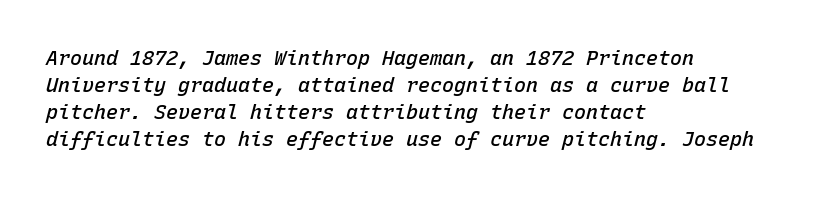
{"italic": "yes", "lean": "right", "slant_degrees": 15, "bold": "semi", "underline": "no", "align": "left", "line_spacing": "normal", "line_spacing_ratio": 1.35, "letter_spacing": "normal", "letter_spacing_em": 0.0, "glyph_px": 20}
